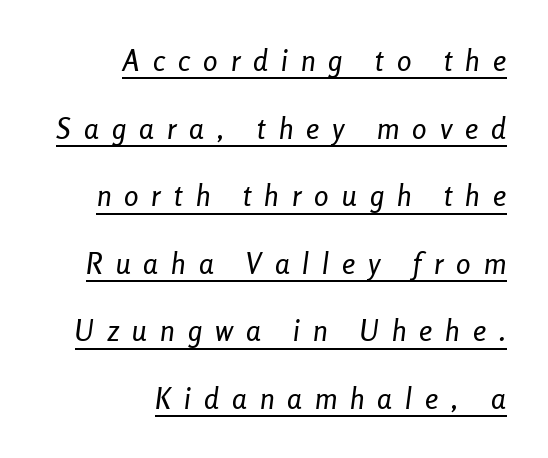
The image shows 29 px condensed type, italic (leaning right); set right-aligned, loose line spacing (2.33x), unusually wide letter spacing (+0.45 em), underlined; low stroke contrast and a medium x-height.
